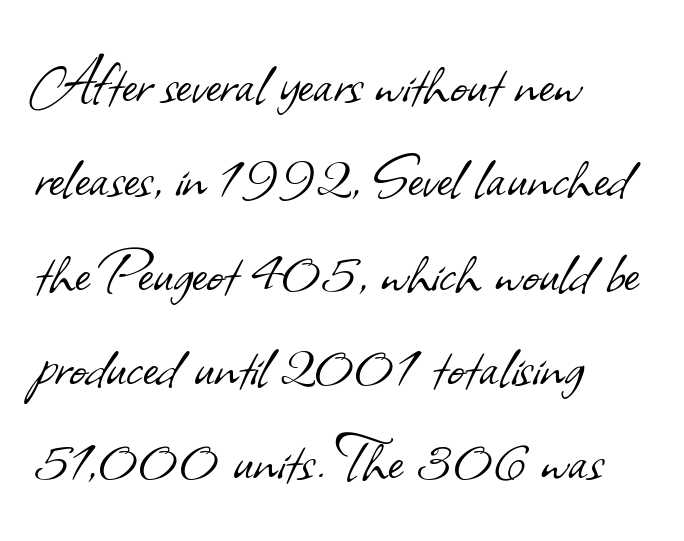
The passage shown is typed in a proportional face where columns would drift. The passage shown is not underscored anywhere. Evenly set lines give the paragraph a standard silhouette. You could call the tracking neutral — neither tight nor loose. Summary of weight: not heavy and not bold.
